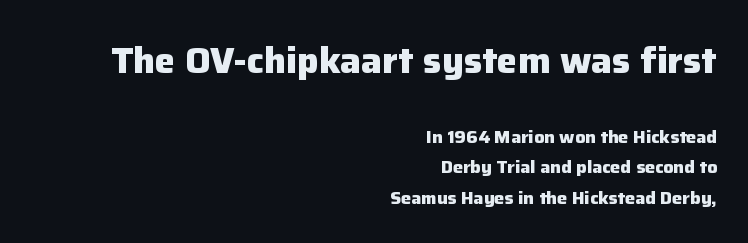
The image shows 37 px heavy sans-serif type, upright; set right-aligned, normal line spacing (1.67x), normal letter spacing, not underlined; the first (top) block is 2.06x larger; low stroke contrast and a medium x-height.
